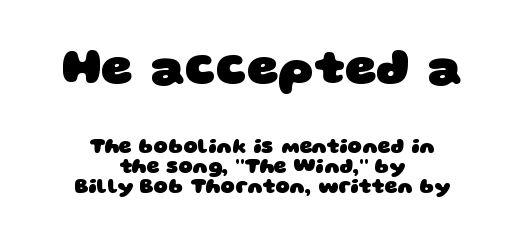
Cramped leading. Does the weight exceed regular? Yes, all the way to bold. Glyph-to-glyph distance matches everyday printed text. Varying glyph widths throughout — classic text-font behaviour. No word sits above an underline. Each line is balanced around a shared central axis.
